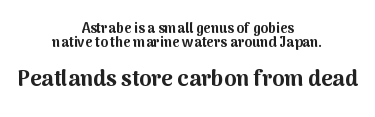
The composition opens small and finishes big. Plain, unruled lines of type. This sample is center-justified, so both line endings float freely. Interline gaps are noticeably narrow in this sample. Heft: maximum for text — a bold.
